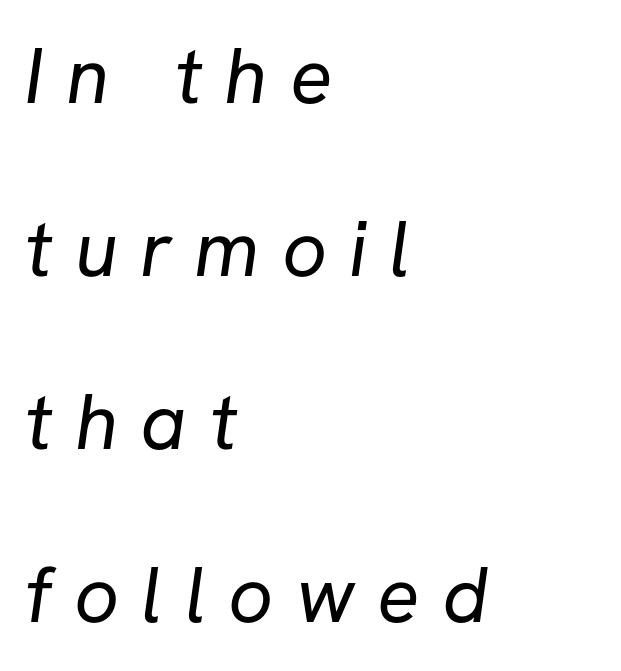
{"serif": "no", "bold": "no", "weight": "regular", "width": "normal", "stroke_contrast": "low", "x_height": "medium", "monospaced": "no", "underline": "no", "align": "left", "line_spacing": "loose", "line_spacing_ratio": 2.19, "letter_spacing": "wide", "letter_spacing_em": 0.28, "glyph_px": 79}
